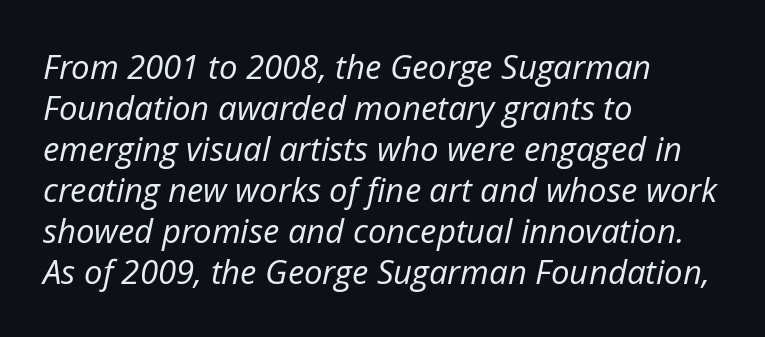
Underline: absent. The tracking reads as untouched default to a designer's eye. A typesetter would call this proportional, since set widths differ per character. Which margin do the lines hug? The left one — the right edge is uneven. The face looks like a standard text weight, possibly lighter.
